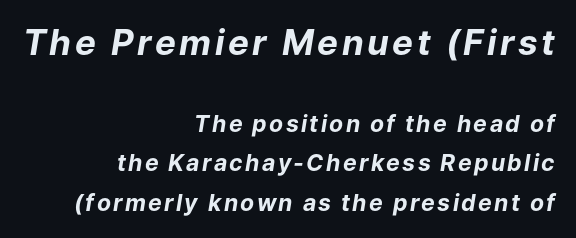
The image shows 35 px bold type, italic (leaning right); set right-aligned, line spacing 1.71x, not underlined; the first (top) block is 1.52x larger; low stroke contrast and a medium x-height.
